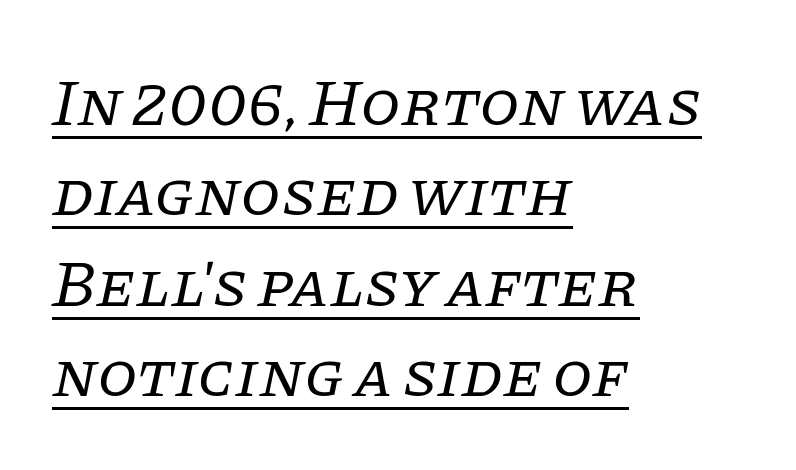
This rendering employs a face with finishing strokes, i.e., a serif. Stroke thickness stays within the range of a standard reading face or lighter. Spacing verdict: proportional, widths tailored to each character. The rows are spaced the way most documents space them. An italicized treatment has been applied to the whole sample.
